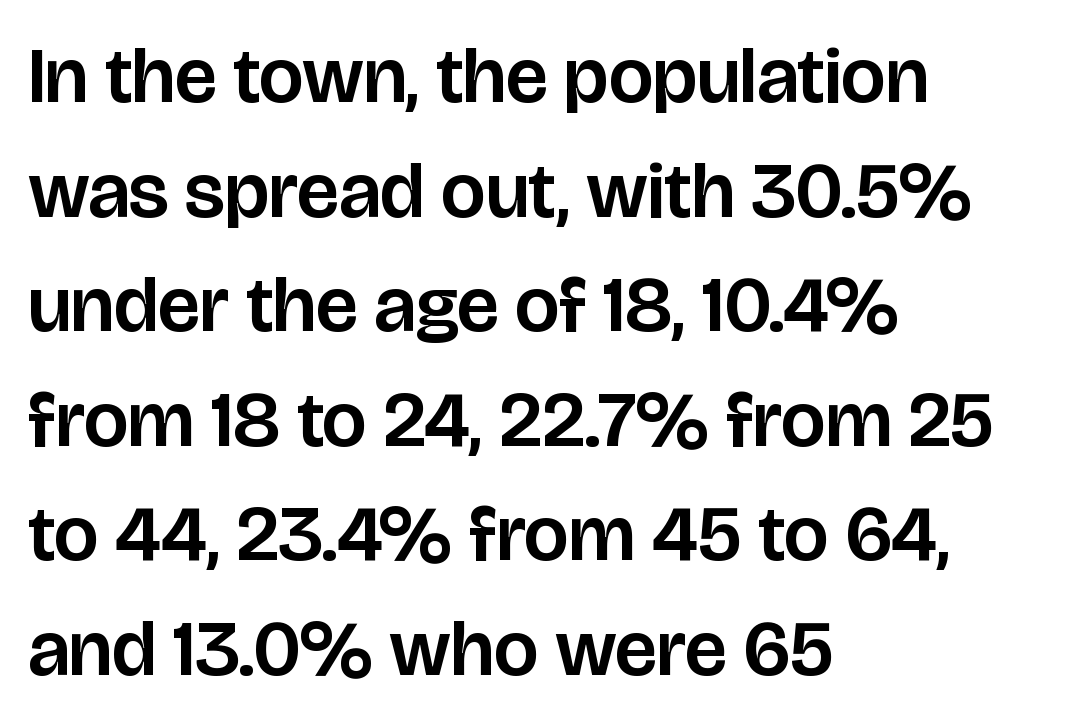
{"serif": "no", "italic": "no", "width": "normal", "stroke_contrast": "low", "x_height": "large", "monospaced": "no", "underline": "no", "align": "left", "line_spacing": "normal", "line_spacing_ratio": 1.45, "letter_spacing": "normal", "letter_spacing_em": 0.0, "glyph_px": 79}
